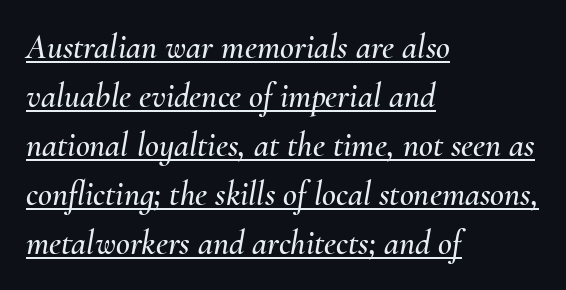
In CSS terms this would be text-align: left. A typesetter would call this proportional, since set widths differ per character. A typesetter would call this leading conventional body-copy spacing. Inter-character spacing is left at the font's built-in metrics. There's an unmistakable incline to the writing here.
